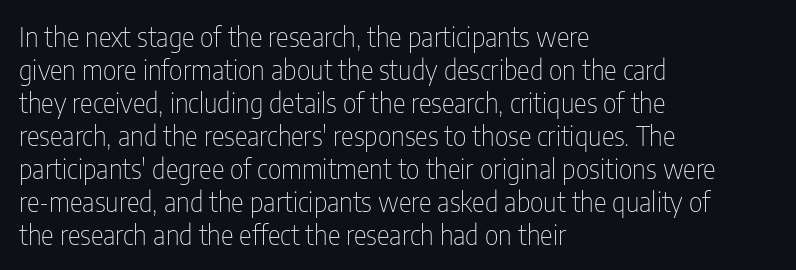
The type sits square on the baseline with zero lean. All the whitespace from short lines collects on the right. Students, note that the glyphs here touch the page at normal intervals. Weight class: somewhere from thin through regular. The foot of each line stays bare and open.
